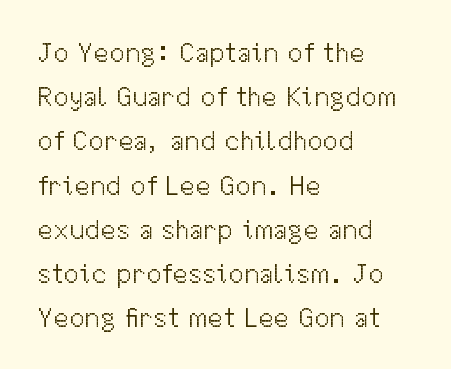
The image shows 28 px light sans-serif type, upright; set left-aligned, normal line spacing (1.58x), normal letter spacing, not underlined; medium stroke contrast and a medium x-height.
